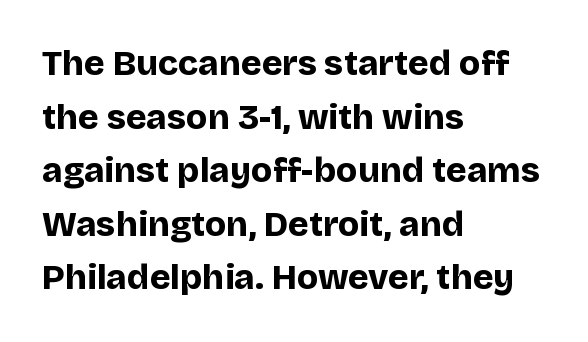
Q: Is the text bold? A: Yes.
Q: Is the text italic (slanted)? A: No, it is upright.
Q: Is the typeface a serif or a sans-serif typeface? A: Sans-serif.
Q: Is the text underlined? A: No.
Q: How is the paragraph aligned? A: Left-aligned.
Q: Is the spacing between letters normal or unusually wide? A: Normal.
Q: Is the spacing between lines tight, normal or loose? A: Normal.
Q: Width (condensed, normal, or wide)? A: Normal.
Q: Stroke contrast? A: Low.
Q: x-height? A: Large.
Q: Monospaced? A: No.
